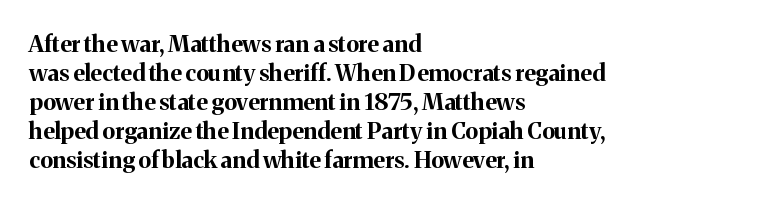
Q: Is the text bold? A: Yes.
Q: Is the text italic (slanted)? A: No, it is upright.
Q: Is the text underlined? A: No.
Q: How is the paragraph aligned? A: Left-aligned.
Q: Is the spacing between letters normal or unusually wide? A: Normal.
Q: Is the spacing between lines tight, normal or loose? A: Normal.
